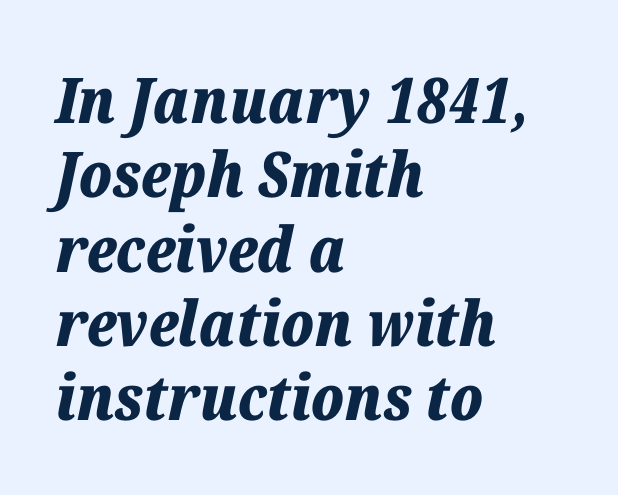
Q: Is the text bold? A: Yes.
Q: Is the text italic (slanted)? A: Yes, it leans right by about 12 degrees.
Q: Is the text underlined? A: No.
Q: How is the paragraph aligned? A: Left-aligned.
Q: Is the spacing between letters normal or unusually wide? A: Normal.
Q: Width (condensed, normal, or wide)? A: Normal.
Q: Stroke contrast? A: Low.
Q: x-height? A: Medium.
Q: Monospaced? A: No.
